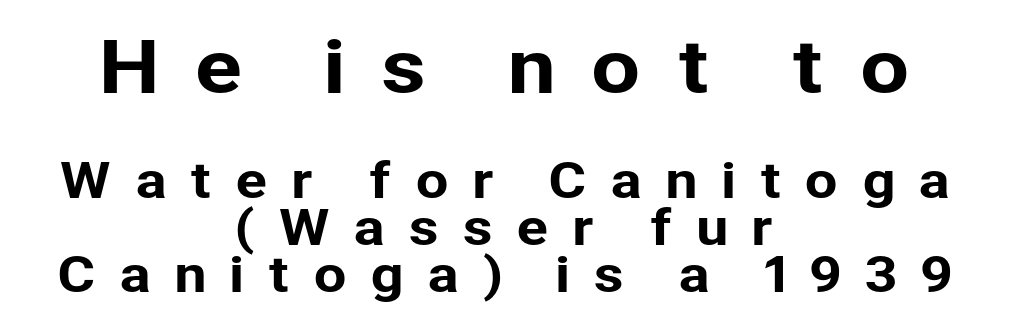
Style check: upright. The font family rendered here belongs to the sans-serif group. The rendering uses natural spacing where letterforms have individual widths. Loose tracking; the words dissolve into strings of separated letters. One-word summary of the alignment: center.
